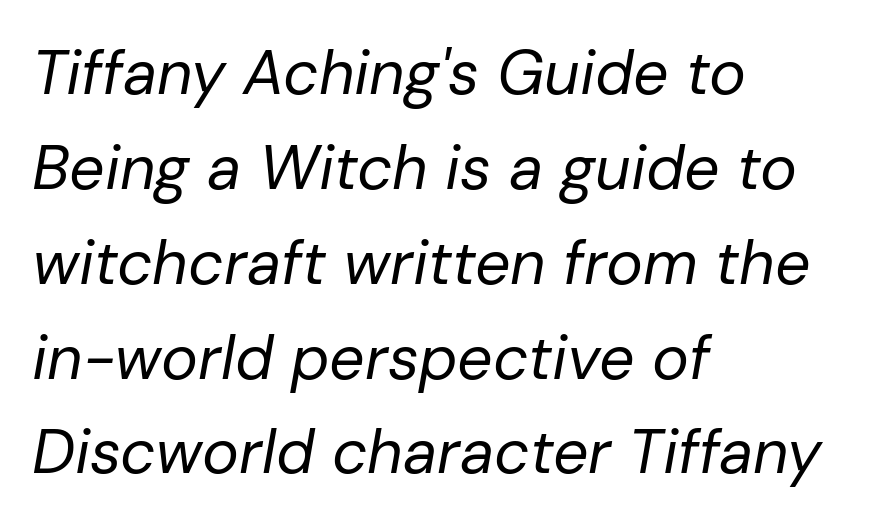
{"italic": "yes", "lean": "right", "slant_degrees": 10, "bold": "no", "weight": "regular", "width": "normal", "stroke_contrast": "low", "x_height": "medium", "monospaced": "no", "underline": "no", "align": "left", "line_spacing": "normal", "line_spacing_ratio": 1.53, "letter_spacing": "normal", "letter_spacing_em": 0.0, "glyph_px": 62}
